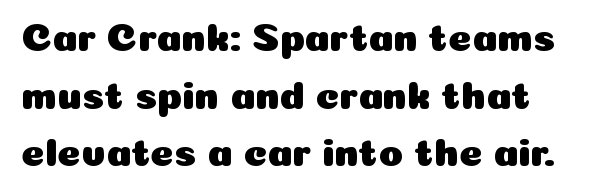
You can tell it's not italic because the verticals are truly vertical. The strip under each line holds only bare page. Layout note: lines flush left. Students, note that the glyphs here touch the page at normal intervals. Is this a fixed-width face? No — the glyphs have proportional, varying widths. Grotesque or geometric, the face here clearly has no serifs.
